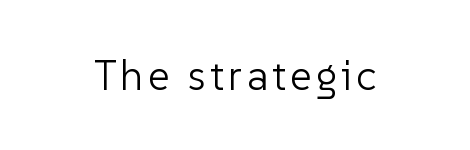
Q: Is the text bold? A: No.
Q: Is the text italic (slanted)? A: No, it is upright.
Q: Is the typeface a serif or a sans-serif typeface? A: Sans-serif.
Q: Is the text underlined? A: No.
Q: Width (condensed, normal, or wide)? A: Normal.
Q: Stroke contrast? A: Low.
Q: x-height? A: Medium.
Q: Monospaced? A: No.
